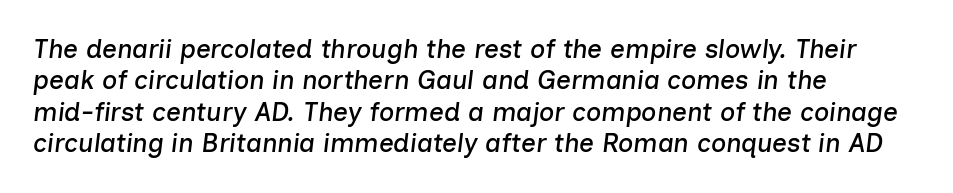
The image shows 26 px text type, italic (leaning right); set left-aligned, line spacing 1.21x, normal letter spacing, not underlined.
